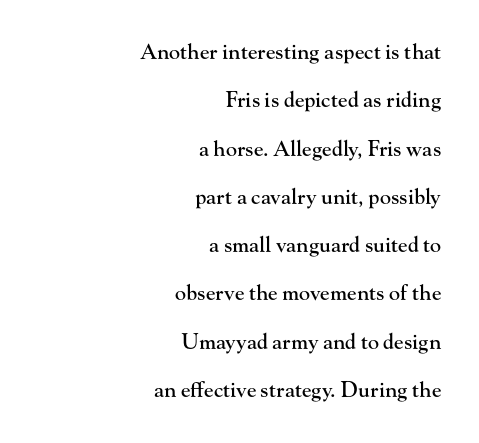
Q: Is the text italic (slanted)? A: No, it is upright.
Q: Is the text underlined? A: No.
Q: How is the paragraph aligned? A: Right-aligned.
Q: Is the spacing between letters normal or unusually wide? A: Normal.
Q: Is the spacing between lines tight, normal or loose? A: Loose.
